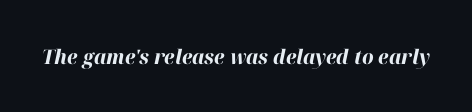
{"italic": "yes", "lean": "right", "slant_degrees": 12, "bold": "yes", "underline": "no", "letter_spacing": "normal", "letter_spacing_em": 0.0, "glyph_px": 20}
